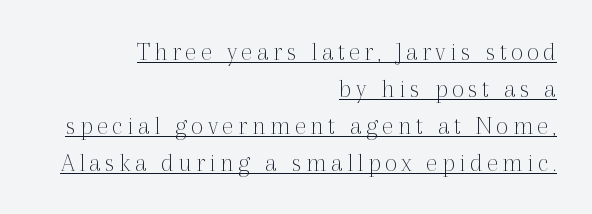
The image shows 27 px text type, upright; set right-aligned, normal line spacing (1.37x), underlined.
